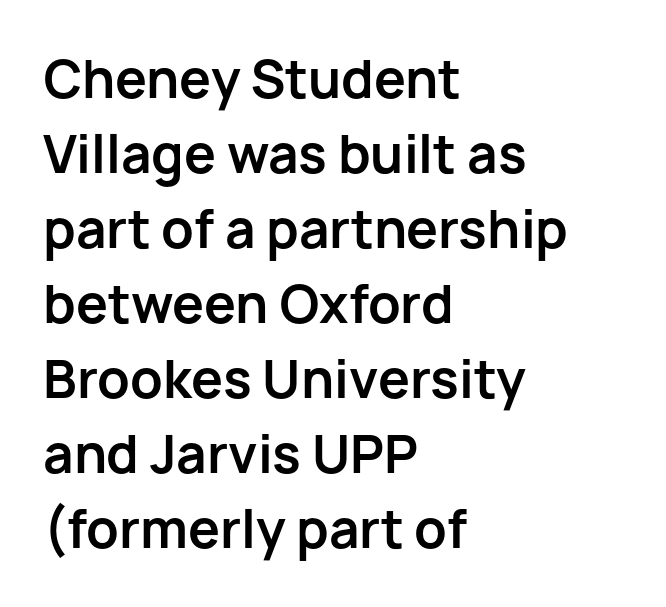
{"serif": "no", "italic": "no", "bold": "yes", "weight": "bold", "width": "normal", "stroke_contrast": "low", "x_height": "medium", "monospaced": "no", "underline": "no", "align": "left", "line_spacing": "normal", "line_spacing_ratio": 1.47, "letter_spacing": "normal", "letter_spacing_em": 0.0, "glyph_px": 51}
